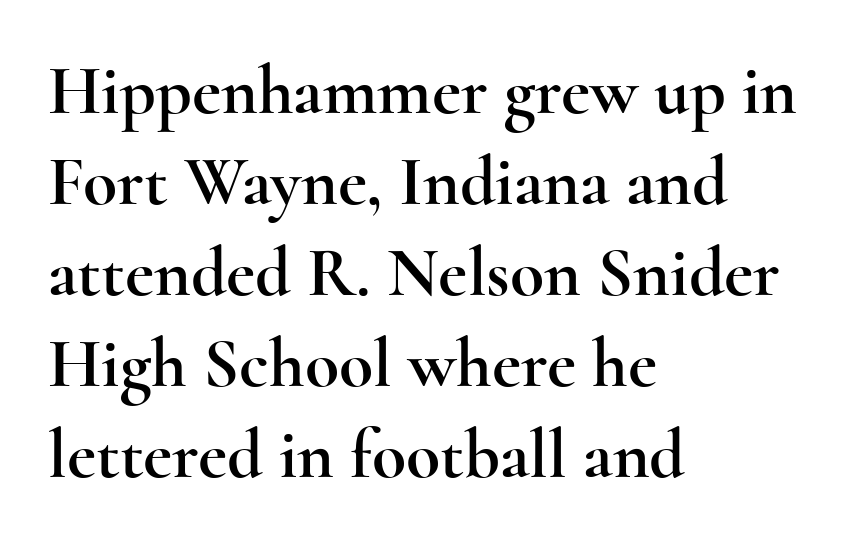
Q: Is the text italic (slanted)? A: No, it is upright.
Q: Is the typeface a serif or a sans-serif typeface? A: Serif.
Q: Is the text underlined? A: No.
Q: How is the paragraph aligned? A: Left-aligned.
Q: Is the spacing between letters normal or unusually wide? A: Normal.
Q: Is the spacing between lines tight, normal or loose? A: Normal.
Q: Width (condensed, normal, or wide)? A: Wide.
Q: x-height? A: Small.
Q: Monospaced? A: No.
